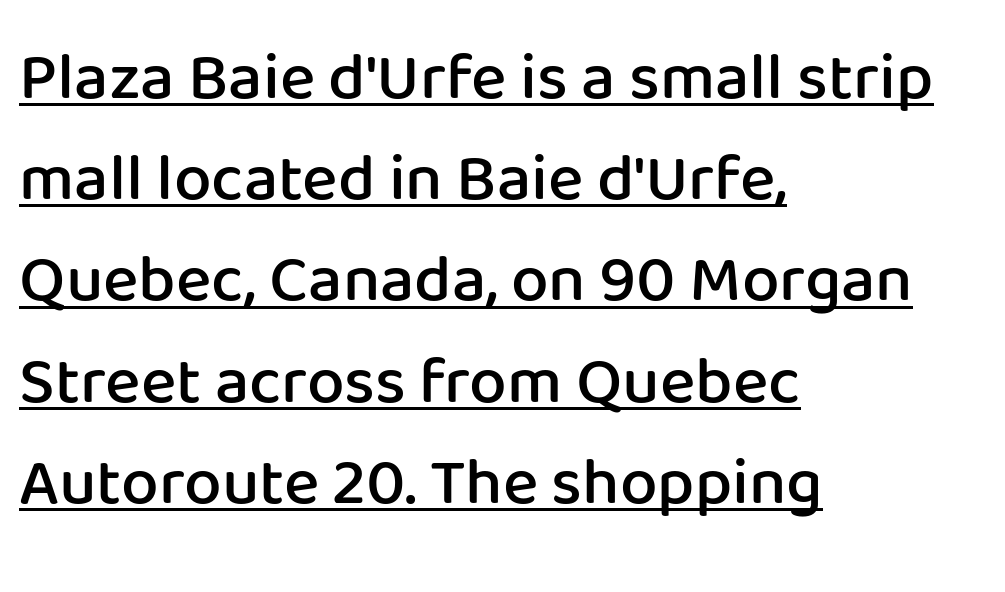
The image shows 67 px semibold sans-serif type, upright; set left-aligned, normal line spacing (1.51x), normal letter spacing, underlined; low stroke contrast and a medium x-height.
